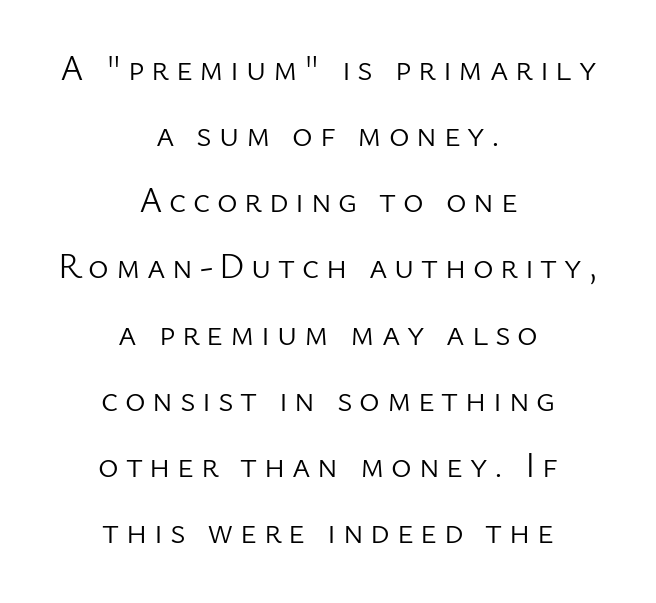
Q: Is the text bold? A: No.
Q: Is the text italic (slanted)? A: No, it is upright.
Q: Is the typeface a serif or a sans-serif typeface? A: Sans-serif.
Q: Is the text underlined? A: No.
Q: How is the paragraph aligned? A: Centered.
Q: Width (condensed, normal, or wide)? A: Normal.
Q: Stroke contrast? A: Low.
Q: x-height? A: Medium.
Q: Monospaced? A: No.
